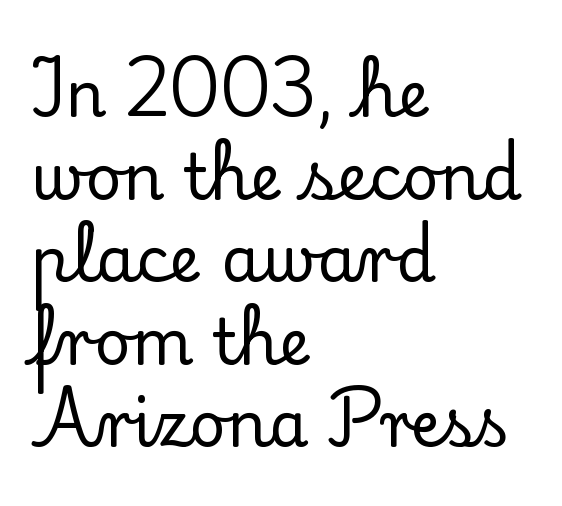
Q: Is the text italic (slanted)? A: No, it is upright.
Q: Is the typeface a serif or a sans-serif typeface? A: Serif.
Q: Is the text underlined? A: No.
Q: How is the paragraph aligned? A: Left-aligned.
Q: Is the spacing between letters normal or unusually wide? A: Normal.
Q: Is the spacing between lines tight, normal or loose? A: Normal.
Q: Width (condensed, normal, or wide)? A: Normal.
Q: Stroke contrast? A: Low.
Q: x-height? A: Small.
Q: Monospaced? A: No.
